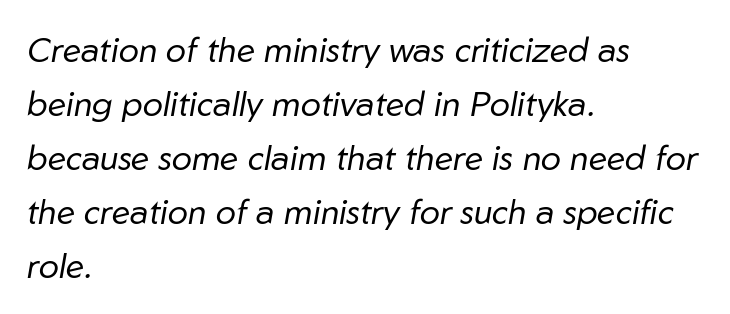
The image shows 34 px regular-weight type, italic (leaning right); set left-aligned, normal line spacing (1.59x), normal letter spacing, not underlined; low stroke contrast and a medium x-height.
